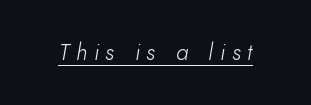
Q: Is the text bold? A: No.
Q: Is the text italic (slanted)? A: Yes, it leans right by about 10 degrees.
Q: Is the text underlined? A: Yes.
Q: Is the spacing between letters normal or unusually wide? A: Unusually wide.
